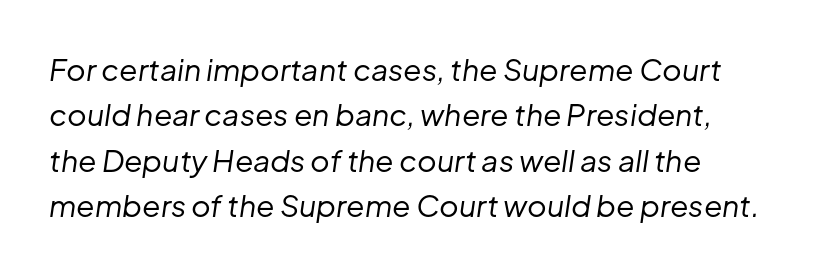
{"italic": "yes", "lean": "right", "slant_degrees": 8, "bold": "no", "weight": "regular", "width": "normal", "stroke_contrast": "low", "x_height": "medium", "monospaced": "no", "underline": "no", "line_spacing": "normal", "line_spacing_ratio": 1.51, "letter_spacing": "normal", "letter_spacing_em": 0.0, "glyph_px": 30}
